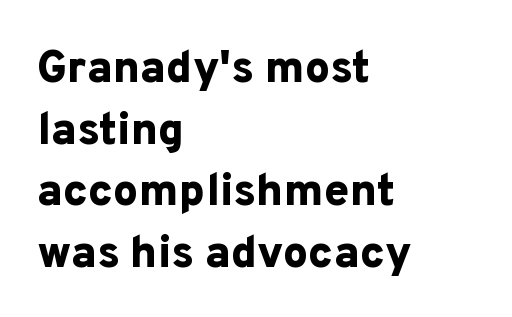
Vertical spacing — default. Students, this is bold: see how much ink each stroke carries. Quick note: not italic, upright. Horizontally, the lines are justified to the leading edge only.
